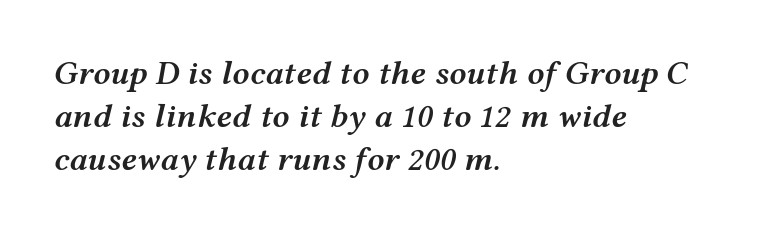
{"italic": "yes", "lean": "right", "slant_degrees": 12, "bold": "semi", "weight": "semibold", "width": "wide", "stroke_contrast": "medium", "x_height": "medium", "monospaced": "no", "underline": "no", "align": "left", "line_spacing": "normal", "line_spacing_ratio": 1.26, "letter_spacing": "normal", "letter_spacing_em": 0.0, "glyph_px": 34}
